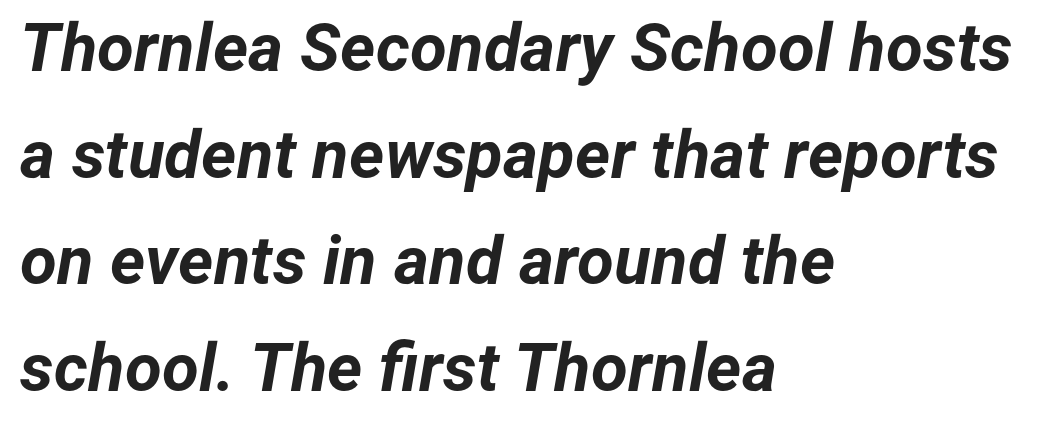
Q: Is the text bold? A: Yes.
Q: Is the text italic (slanted)? A: Yes, it leans right by about 12 degrees.
Q: Is the text underlined? A: No.
Q: How is the paragraph aligned? A: Left-aligned.
Q: Is the spacing between letters normal or unusually wide? A: Normal.
Q: Is the spacing between lines tight, normal or loose? A: Normal.
Q: Width (condensed, normal, or wide)? A: Normal.
Q: Stroke contrast? A: Low.
Q: x-height? A: Medium.
Q: Monospaced? A: No.
